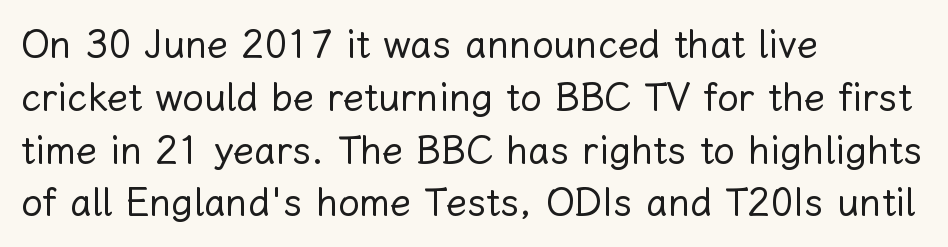
The weight would be labelled regular, book, light, or lighter still. Tracking here is standard; glyphs follow each other at the usual distance. The vertical gap from one line to the next is medium. The foot of each line stays bare and open. The face used here is proportionally spaced, like ordinary book or web type. Posture: vertical.
